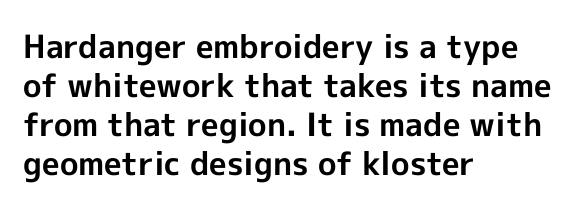
The glyphs in this specimen are sans serif. Looks like regular typesetting: each glyph gets only the width it needs. A dark, heavy texture on the line: the type is bold. Each word holds together tightly as a unit, with standard inter-letter gaps. Anything drawn beneath the words? Only blank space. Every row of glyphs begins at an identical x-position on the left.
